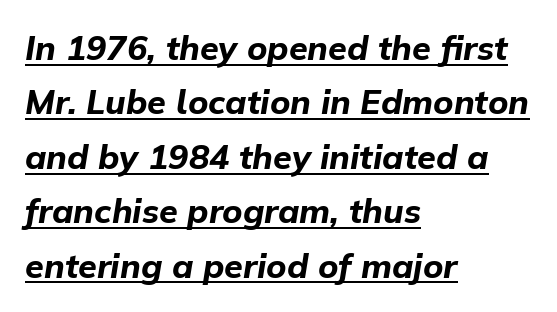
Q: Is the text bold? A: Yes.
Q: Is the text italic (slanted)? A: Yes, it leans right by about 9 degrees.
Q: Is the text underlined? A: Yes.
Q: How is the paragraph aligned? A: Left-aligned.
Q: Is the spacing between letters normal or unusually wide? A: Normal.
Q: Is the spacing between lines tight, normal or loose? A: Normal.
Q: Width (condensed, normal, or wide)? A: Normal.
Q: Stroke contrast? A: Low.
Q: x-height? A: Medium.
Q: Monospaced? A: No.
